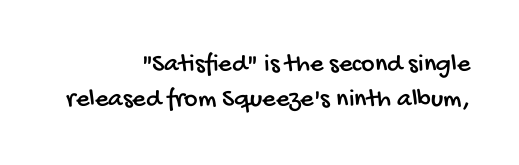
The image shows 26 px text type; set right-aligned, normal line spacing (1.34x), normal letter spacing, not underlined.
